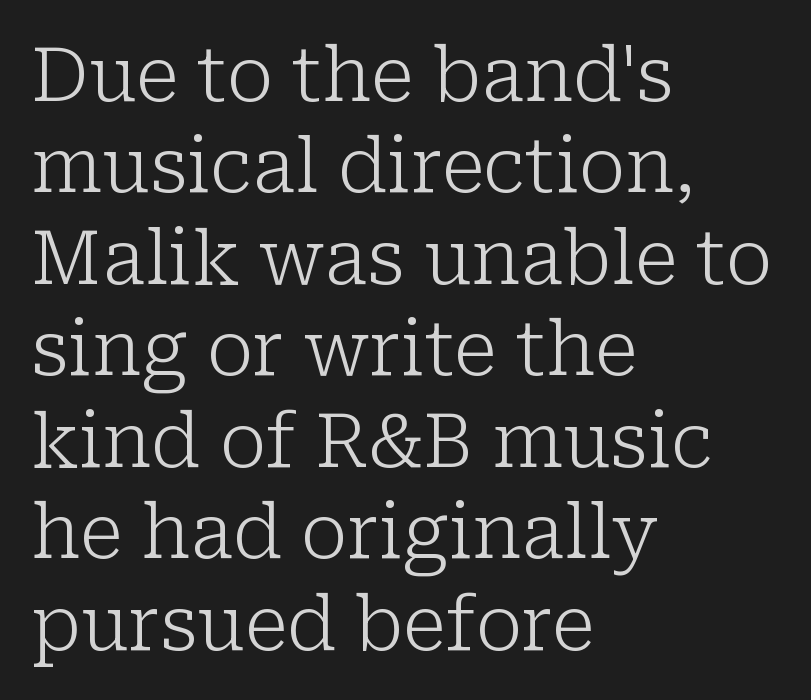
The image shows 75 px light serif type, upright; set left-aligned, line spacing 1.22x, normal letter spacing, not underlined; low stroke contrast and a medium x-height.
